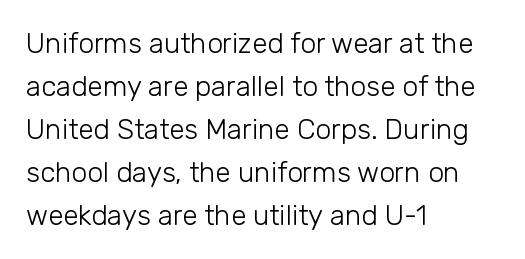
Q: Is the text bold? A: No.
Q: Is the text italic (slanted)? A: No, it is upright.
Q: Is the typeface a serif or a sans-serif typeface? A: Sans-serif.
Q: Is the text underlined? A: No.
Q: How is the paragraph aligned? A: Left-aligned.
Q: Is the spacing between letters normal or unusually wide? A: Normal.
Q: Is the spacing between lines tight, normal or loose? A: Normal.
Q: Width (condensed, normal, or wide)? A: Normal.
Q: Stroke contrast? A: Low.
Q: x-height? A: Medium.
Q: Monospaced? A: No.
